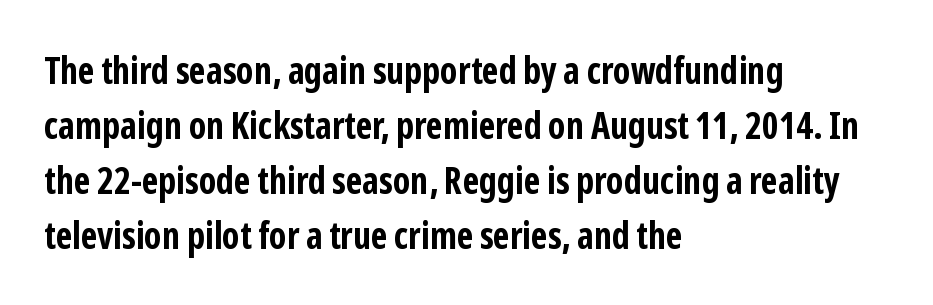
Decoration check: the copy has no underline. Is the letter spacing exaggerated? No — it looks like the ordinary default. Regarding serifs, this sample does without them. A typesetter would call this proportional, since set widths differ per character.
